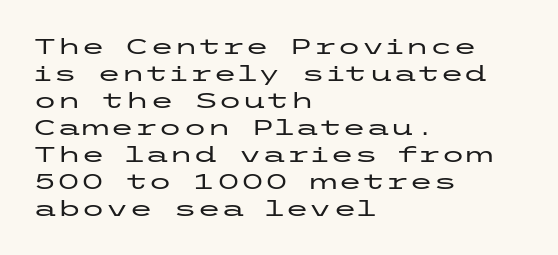
The horizontal fit of the characters is conventional and even. The typesetter chose a ragged-right arrangement here. Upright lettering throughout. The specimen omits any rule beneath the text block's lines.
